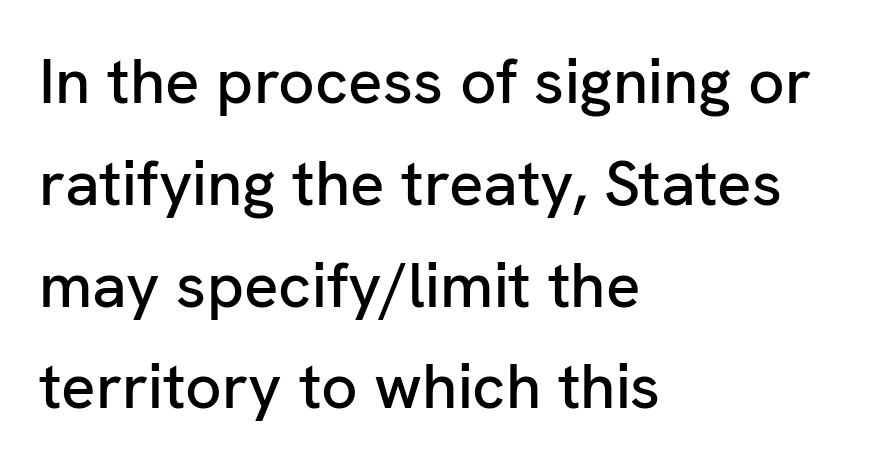
The image shows 64 px sans-serif type, upright; set left-aligned, normal line spacing (1.59x), normal letter spacing, not underlined; low stroke contrast and a medium x-height.
